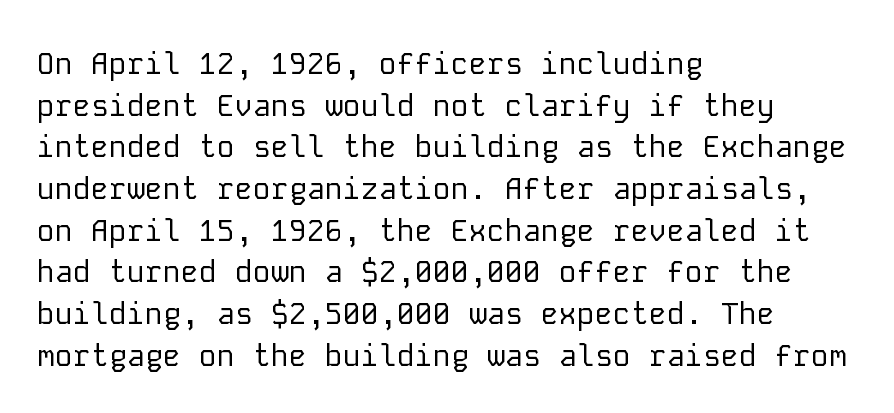
{"serif": "no", "italic": "no", "bold": "no", "weight": "regular", "width": "normal", "stroke_contrast": "low", "x_height": "medium", "monospaced": "yes", "underline": "no", "align": "left", "line_spacing": "normal", "line_spacing_ratio": 1.39, "letter_spacing": "normal", "letter_spacing_em": 0.0, "glyph_px": 30}
